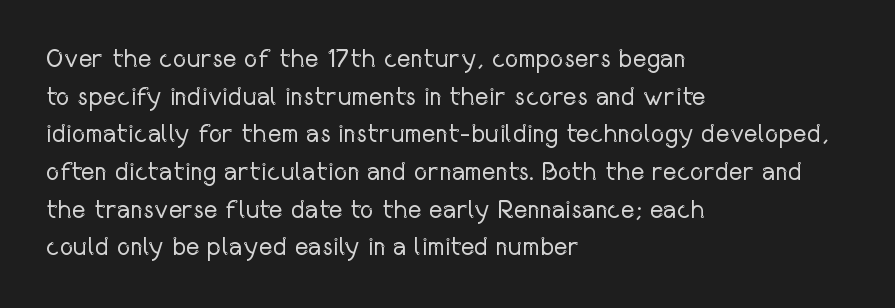
{"italic": "no", "bold": "no", "underline": "no", "align": "left", "line_spacing": "normal", "line_spacing_ratio": 1.45, "letter_spacing": "normal", "letter_spacing_em": 0.0, "glyph_px": 26}
